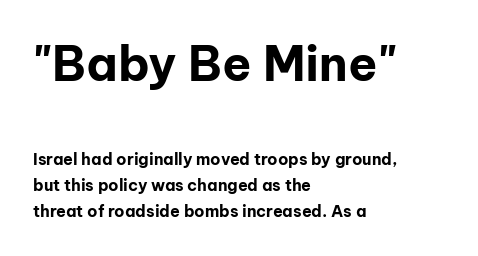
All the whitespace from short lines collects on the right. You could not count columns in this text — the font is proportionally spaced. The text was rendered using a sans face with plain stroke endings. Evenly set lines give the paragraph a standard silhouette. Check the space under the baseline: it is left empty.
